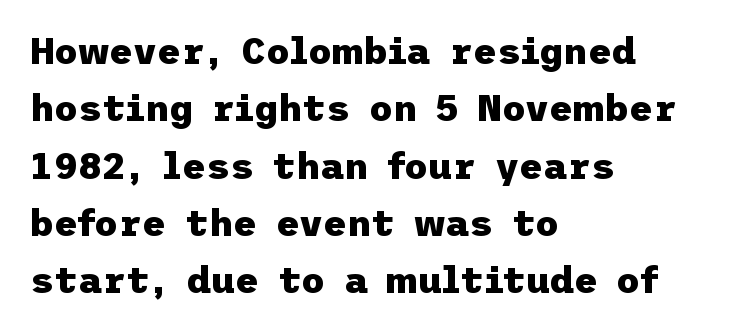
A typesetter would label this face a sans. Chunky letters — that's bold for sure. Bare-footed words on every line. Upright lettering throughout. The tracking reads as untouched default to a designer's eye.
